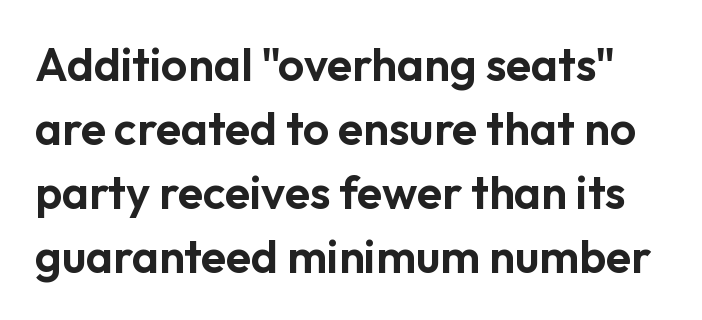
Serifs: no, the terminals of the letterforms are clean. The passage shown has conventional tracking throughout. Posture: straight, roman, zero tilt. Honestly, the row spacing looks completely unremarkable. The foot of each line stays bare and open.
